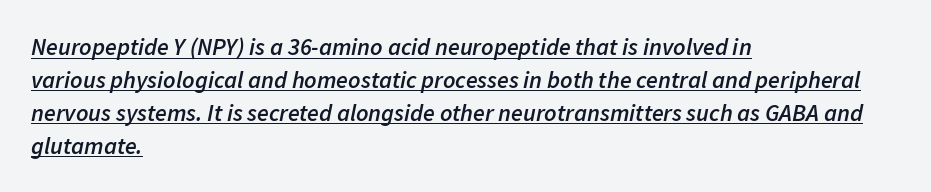
Q: Is the text bold? A: Semi-bold.
Q: Is the text italic (slanted)? A: Yes, it leans right by about 11 degrees.
Q: Is the text underlined? A: Yes.
Q: How is the paragraph aligned? A: Left-aligned.
Q: Is the spacing between letters normal or unusually wide? A: Normal.
Q: Is the spacing between lines tight, normal or loose? A: Normal.
